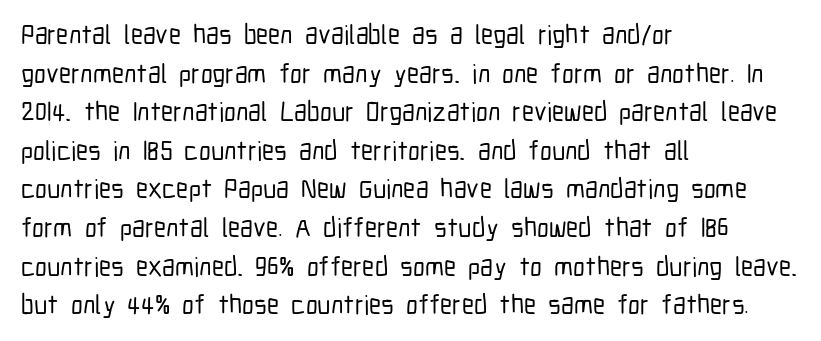
Q: Is the text italic (slanted)? A: No, it is upright.
Q: Is the text underlined? A: No.
Q: How is the paragraph aligned? A: Left-aligned.
Q: Is the spacing between letters normal or unusually wide? A: Normal.
Q: Is the spacing between lines tight, normal or loose? A: Normal.
